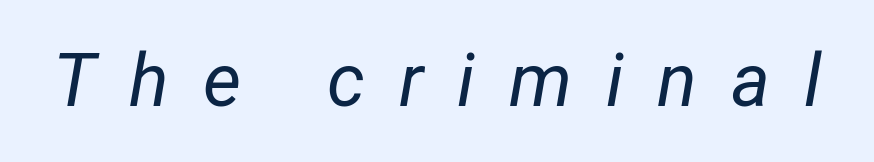
The space beneath each line is pristine and unruled. Is the type heavy? It reads as light-to-regular instead. This sample has the flowing, uneven cadence of proportional lettering. The tracking reads as deliberately expanded to a designer's eye.
